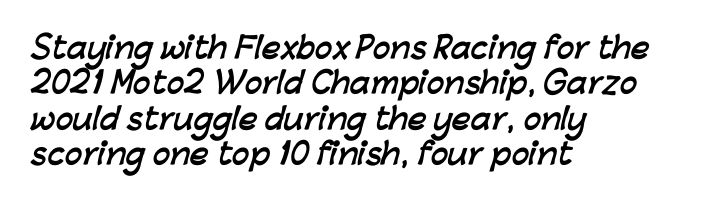
Q: Is the text bold? A: Yes.
Q: Is the typeface a serif or a sans-serif typeface? A: Sans-serif.
Q: Is the text underlined? A: No.
Q: How is the paragraph aligned? A: Left-aligned.
Q: Is the spacing between letters normal or unusually wide? A: Normal.
Q: Width (condensed, normal, or wide)? A: Normal.
Q: Stroke contrast? A: Low.
Q: x-height? A: Medium.
Q: Monospaced? A: No.
